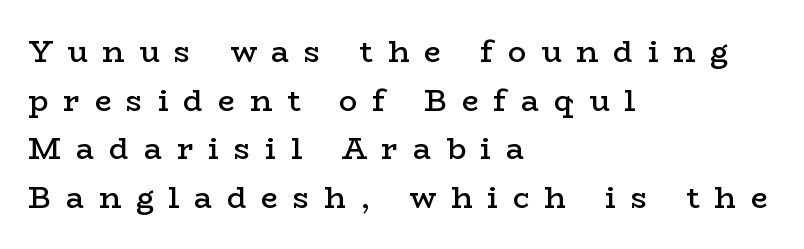
{"serif": "yes", "italic": "no", "bold": "semi", "weight": "semibold", "width": "wide", "stroke_contrast": "low", "x_height": "medium", "monospaced": "no", "underline": "no", "align": "left", "line_spacing": "normal", "line_spacing_ratio": 1.62, "letter_spacing": "wide", "letter_spacing_em": 0.5, "glyph_px": 30}
